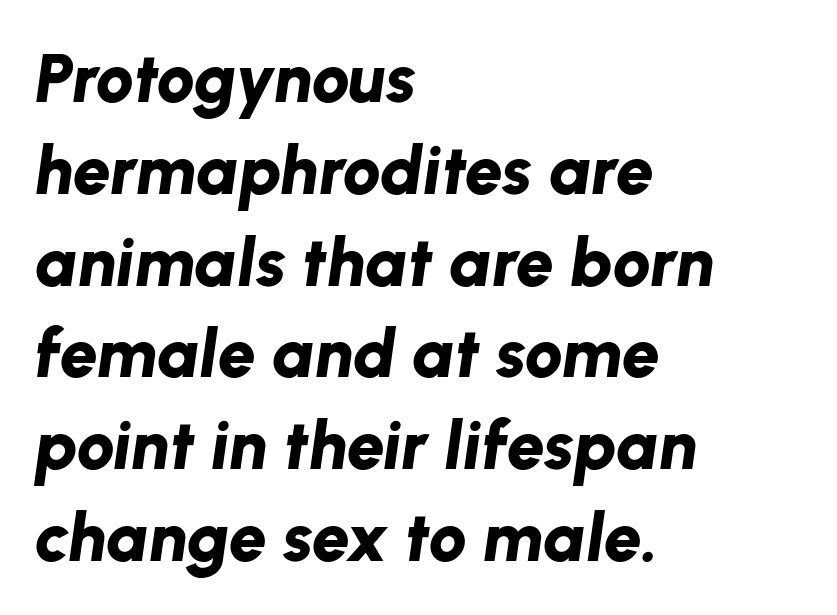
{"italic": "yes", "lean": "right", "slant_degrees": 8, "bold": "yes", "weight": "bold", "width": "normal", "stroke_contrast": "low", "x_height": "medium", "monospaced": "no", "underline": "no", "align": "left", "line_spacing": "normal", "line_spacing_ratio": 1.35, "letter_spacing": "normal", "letter_spacing_em": 0.0, "glyph_px": 68}
